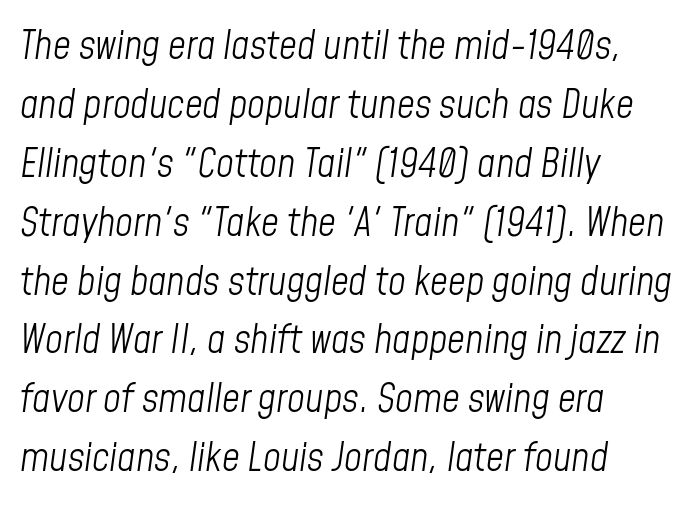
The image shows 39 px light, condensed type, italic (leaning right); set left-aligned, normal line spacing (1.51x), normal letter spacing, not underlined; low stroke contrast and a medium x-height.
